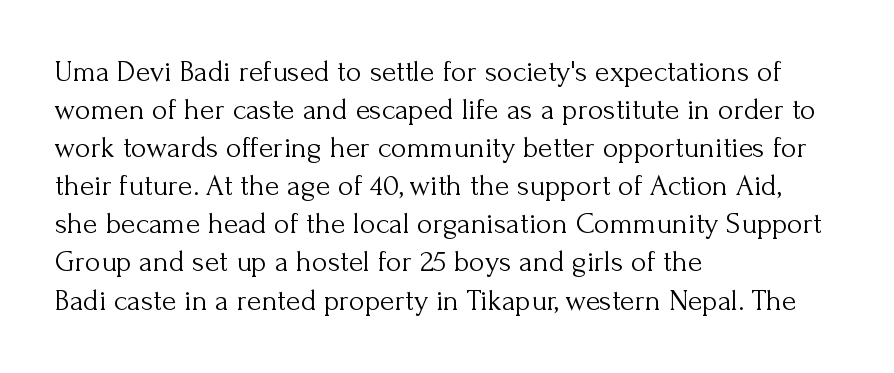
The space directly below the letters is spotless. This rendering uses left alignment, leaving the right contour irregular. Stems here are at most as thick as an everyday book face. Observe the ordinary spacing: letters are neighbours, not strangers. You could not count columns in this text — the font is proportionally spaced. Successive baselines arrive at the customary interval.
